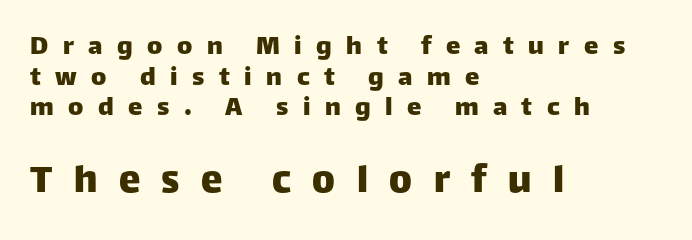
{"serif": "no", "italic": "no", "width": "normal", "stroke_contrast": "low", "x_height": "large", "monospaced": "no", "underline": "no", "align": "left", "line_spacing": "tight", "line_spacing_ratio": 1.06, "letter_spacing": "wide", "letter_spacing_em": 0.5, "larger_block": "second", "size_ratio": 1.48, "glyph_px": 43}
